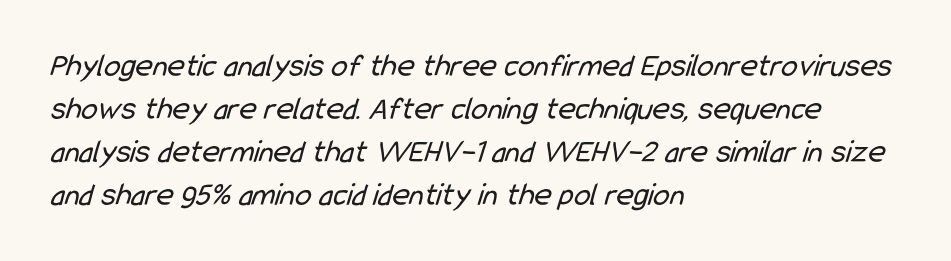
Q: Is the text bold? A: No.
Q: Is the typeface a serif or a sans-serif typeface? A: Sans-serif.
Q: Is the text underlined? A: No.
Q: How is the paragraph aligned? A: Left-aligned.
Q: Is the spacing between letters normal or unusually wide? A: Normal.
Q: Is the spacing between lines tight, normal or loose? A: Normal.
Q: Width (condensed, normal, or wide)? A: Condensed.
Q: Stroke contrast? A: Low.
Q: x-height? A: Medium.
Q: Monospaced? A: No.
